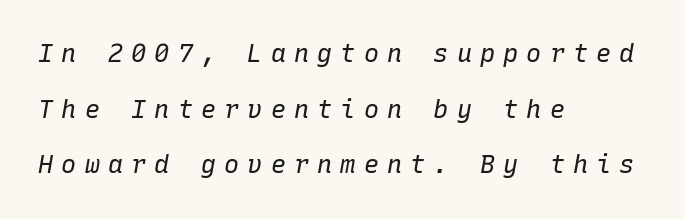
Bare-footed words on every line. Does the lettering tilt? It does — this is italic. Teacher's note: observe the even left margin — that is flush-left alignment. Compared with typical body copy, the letter spacing here is much looser. The space between consecutive lines is lavish. Letters have the restrained weight of plain body copy at most.
